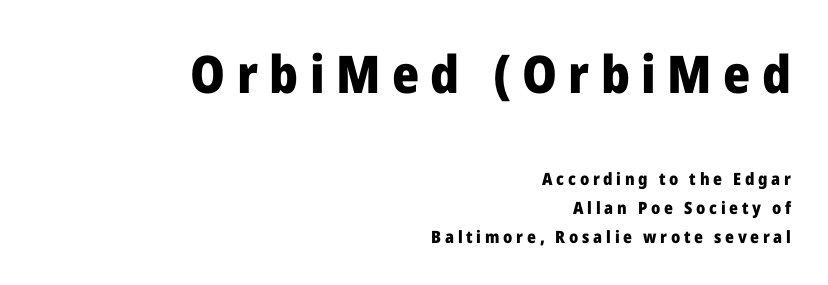
Q: Is the text bold? A: Yes.
Q: Is the text italic (slanted)? A: No, it is upright.
Q: Is the typeface a serif or a sans-serif typeface? A: Sans-serif.
Q: Is the text underlined? A: No.
Q: How is the paragraph aligned? A: Right-aligned.
Q: Is the spacing between letters normal or unusually wide? A: Unusually wide.
Q: Is the spacing between lines tight, normal or loose? A: Normal.
Q: Which block of text is set in a larger size, the first (top) or the second (bottom)? A: The first (top) one.
Q: Width (condensed, normal, or wide)? A: Normal.
Q: Stroke contrast? A: Low.
Q: x-height? A: Medium.
Q: Monospaced? A: No.
